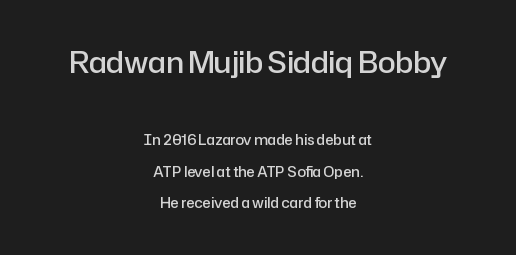
The image shows 29 px semibold sans-serif type, upright; set centered, loose line spacing (2.25x), normal letter spacing, not underlined; the first (top) block is 2.07x larger; low stroke contrast and a medium x-height.
